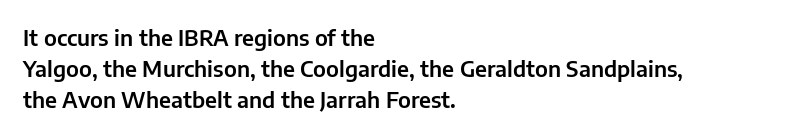
The image shows 22 px text type, upright; set left-aligned, normal line spacing (1.42x), normal letter spacing, not underlined.
